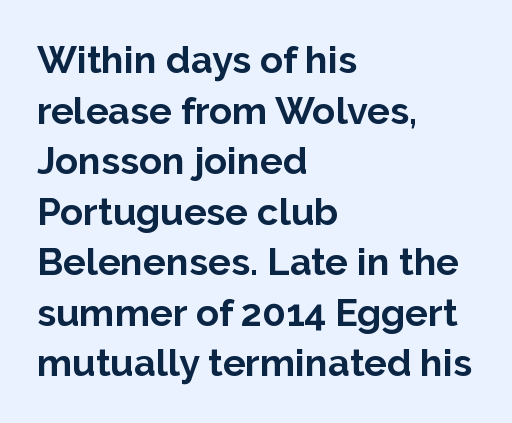
The image shows 38 px bold sans-serif type, upright; set left-aligned, normal line spacing (1.33x), normal letter spacing, not underlined; low stroke contrast and a medium x-height.
